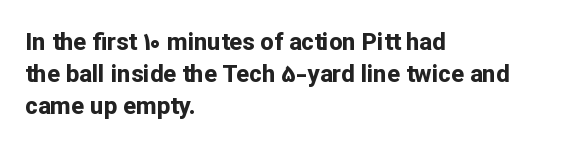
The image shows 24 px bold type, upright; set left-aligned, normal line spacing (1.33x), normal letter spacing, not underlined.
